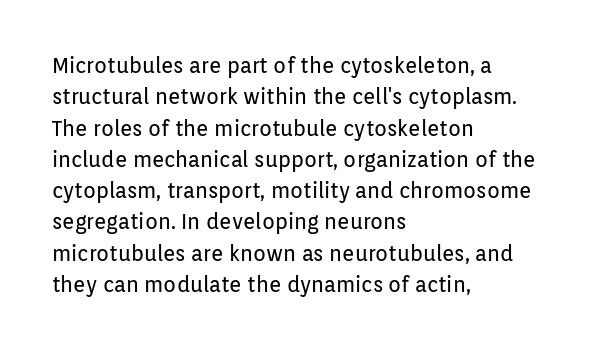
Ordinary non-slanted type is in use. Honestly, the row spacing looks completely unremarkable. These lines keep a tight, regular rhythm from letter to letter. These lines stack with their left ends in a neat column.
